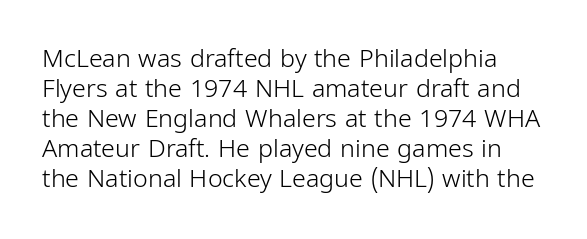
How are the letters spaced? Ordinarily, with no added tracking. Weight: in the light-to-regular range. The strip under each line holds only bare page. These lines were composed using upright roman letters.
